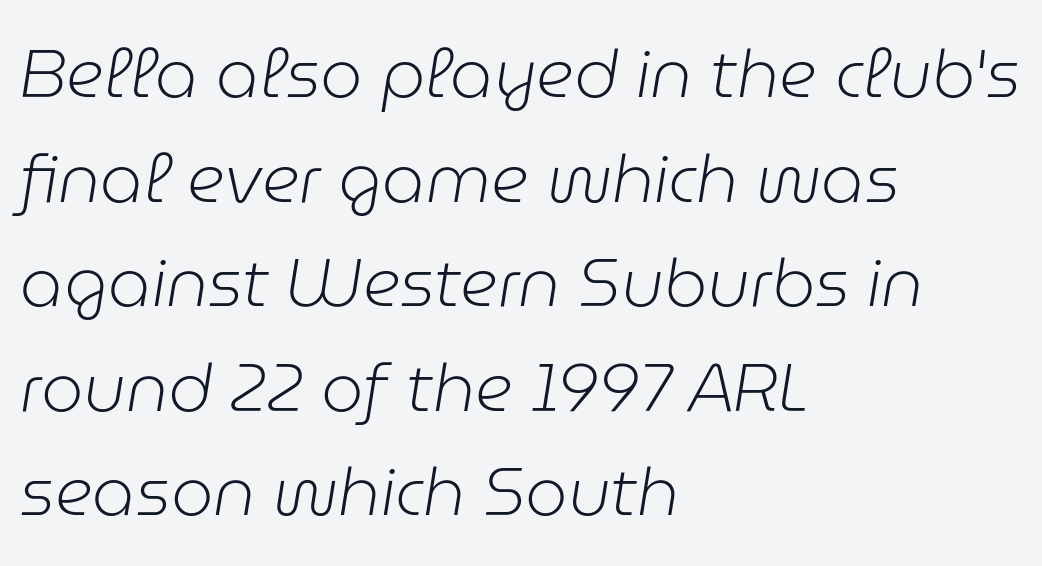
The image shows 67 px light type, italic (leaning right); set left-aligned, normal line spacing (1.56x), normal letter spacing, not underlined; low stroke contrast and a medium x-height.
